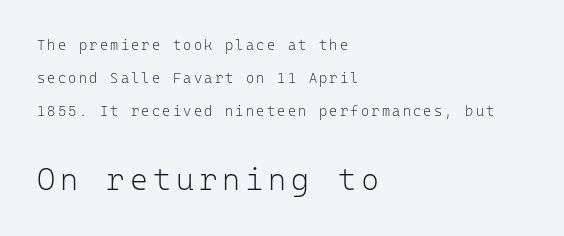
The image shows 31 px light sans-serif type, upright, monospaced; set left-aligned, loose line spacing (2.37x), not underlined; the second (bottom) block is 2.21x larger; low stroke contrast and a medium x-height.
